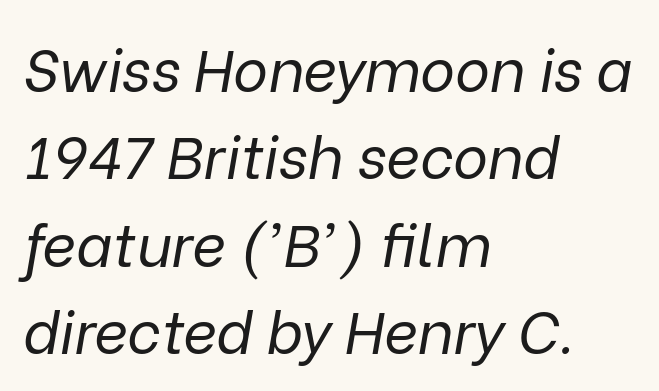
A typesetter would call this leading conventional body-copy spacing. Underline: absent. Heaviness? Minimal to ordinary, like unemphasized prose. The passage shown is typed in a proportional face where columns would drift.
